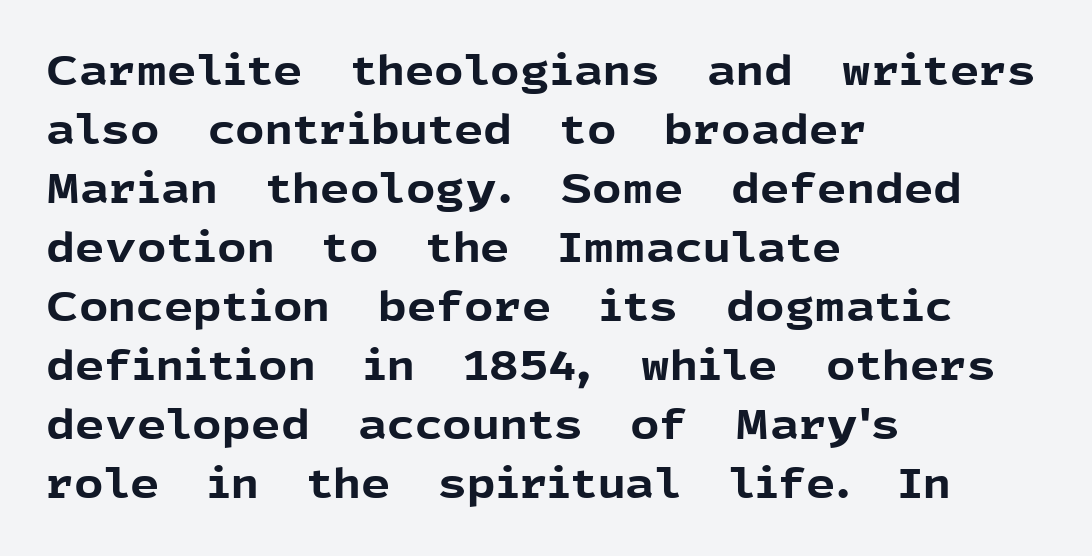
Q: Is the text bold? A: Yes.
Q: Is the text italic (slanted)? A: No, it is upright.
Q: Is the typeface a serif or a sans-serif typeface? A: Sans-serif.
Q: Is the text underlined? A: No.
Q: How is the paragraph aligned? A: Left-aligned.
Q: Is the spacing between letters normal or unusually wide? A: Normal.
Q: Is the spacing between lines tight, normal or loose? A: Normal.
Q: Width (condensed, normal, or wide)? A: Normal.
Q: x-height? A: Medium.
Q: Monospaced? A: No.
